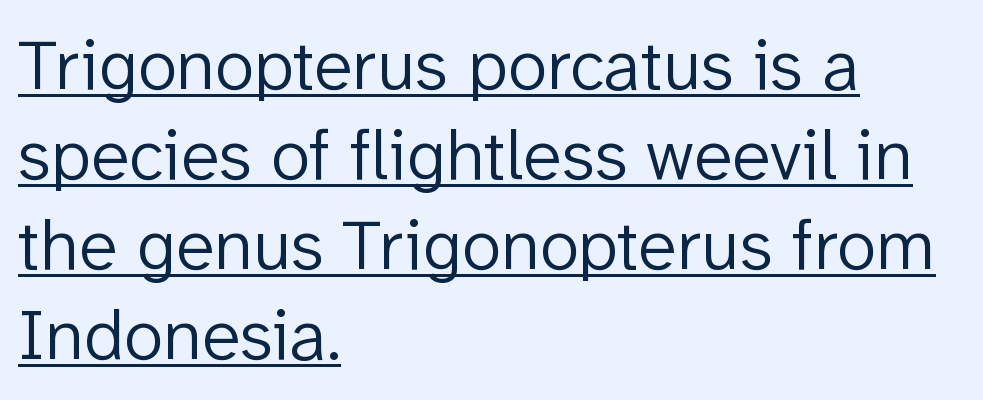
The image shows 72 px light sans-serif type, upright; set left-aligned, normal line spacing (1.25x), normal letter spacing, underlined; low stroke contrast and a medium x-height.
